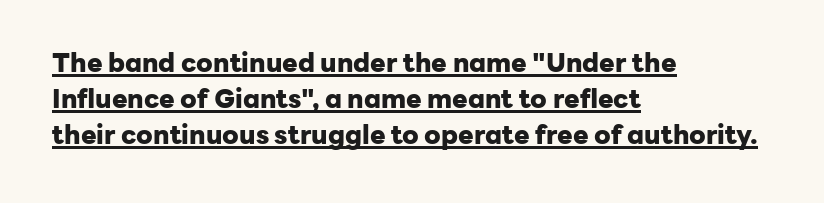
The image shows 26 px bold type, upright; set left-aligned, normal line spacing (1.38x), normal letter spacing, underlined.
